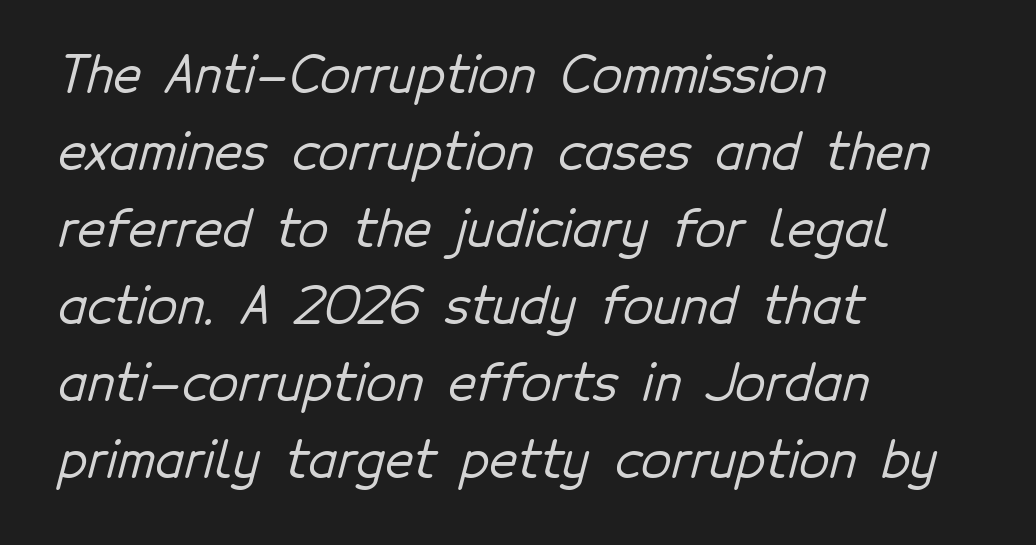
Q: Is the typeface a serif or a sans-serif typeface? A: Sans-serif.
Q: Is the text underlined? A: No.
Q: How is the paragraph aligned? A: Left-aligned.
Q: Is the spacing between letters normal or unusually wide? A: Normal.
Q: Is the spacing between lines tight, normal or loose? A: Normal.
Q: Width (condensed, normal, or wide)? A: Normal.
Q: Stroke contrast? A: Low.
Q: x-height? A: Medium.
Q: Monospaced? A: No.
